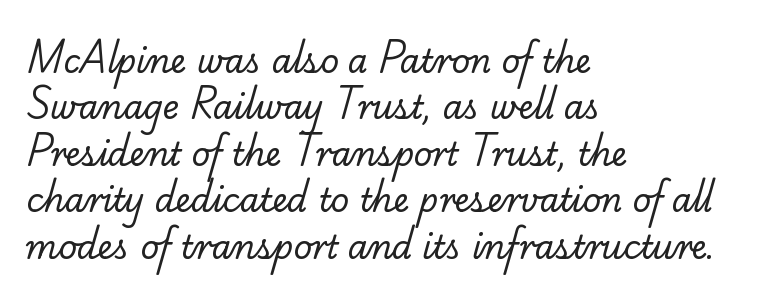
The rendering anchors every line to the left-hand side. If you measured baseline to baseline, you'd find a middling distance. Character widths vary here, with narrow letters taking less room than wide ones.
